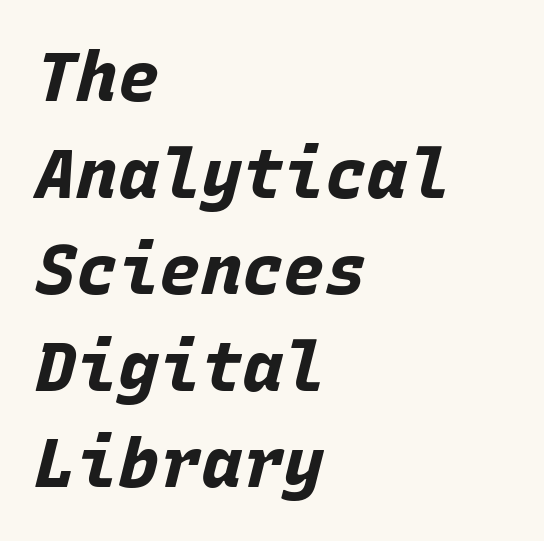
The image shows 69 px bold type, italic (leaning right), monospaced; set left-aligned, normal line spacing (1.4x), normal letter spacing, not underlined; low stroke contrast and a large x-height.
